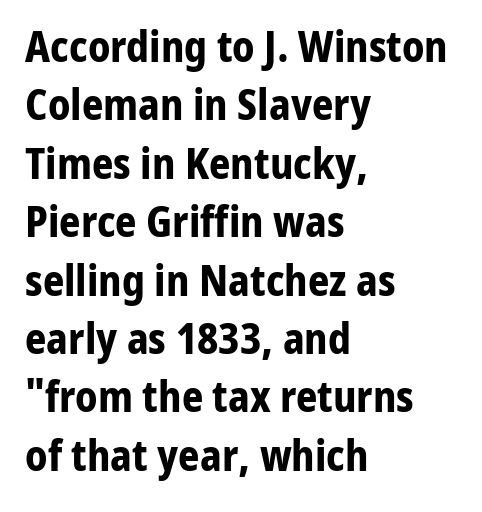
The image shows 42 px bold sans-serif type, upright; set left-aligned, normal line spacing (1.39x), normal letter spacing, not underlined; low stroke contrast and a medium x-height.
